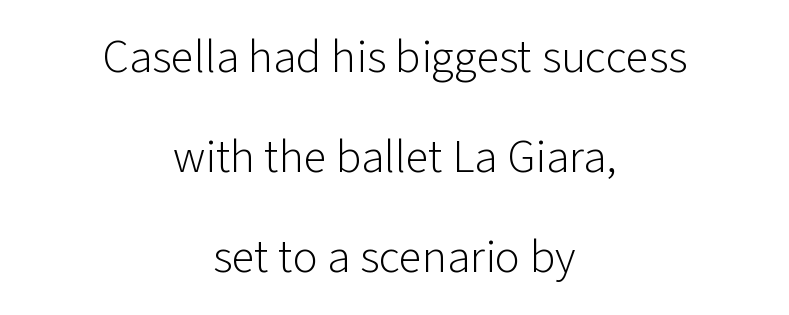
The image shows 47 px light sans-serif type, upright; set centered, loose line spacing (2.13x), normal letter spacing, not underlined; low stroke contrast and a medium x-height.
